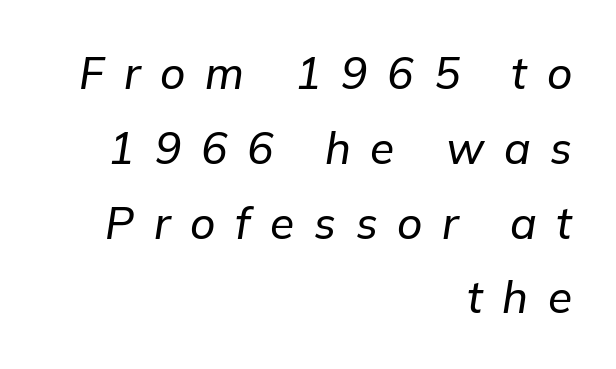
{"italic": "yes", "lean": "right", "slant_degrees": 9, "width": "normal", "stroke_contrast": "low", "x_height": "medium", "monospaced": "no", "underline": "no", "align": "right", "line_spacing": "normal", "line_spacing_ratio": 1.7, "letter_spacing": "wide", "letter_spacing_em": 0.45, "glyph_px": 44}
